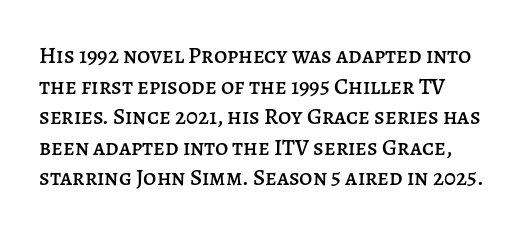
{"italic": "no", "underline": "no", "line_spacing": "normal", "line_spacing_ratio": 1.33, "letter_spacing": "normal", "letter_spacing_em": 0.0, "glyph_px": 23}
